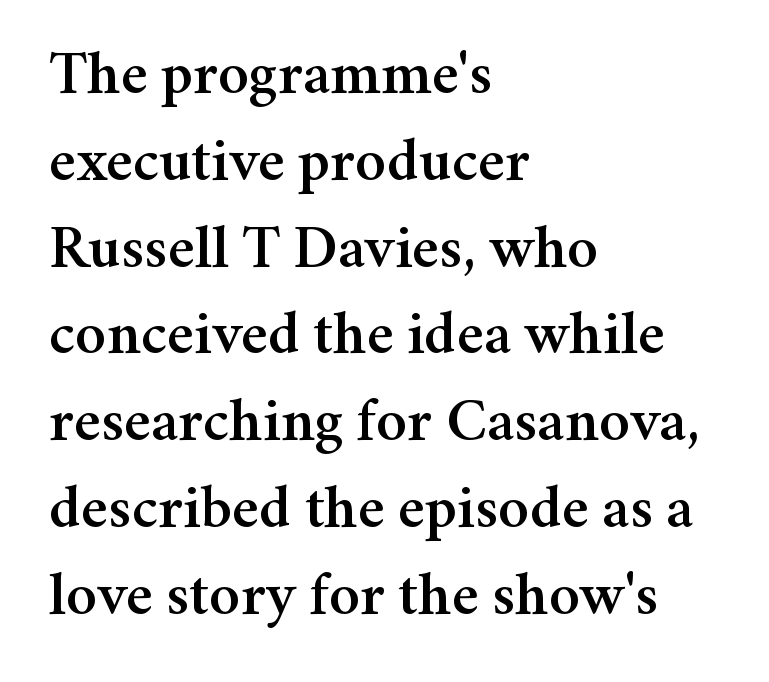
The image shows 62 px serif type, upright; set left-aligned, normal line spacing (1.4x), normal letter spacing, not underlined; medium stroke contrast and a medium x-height.
